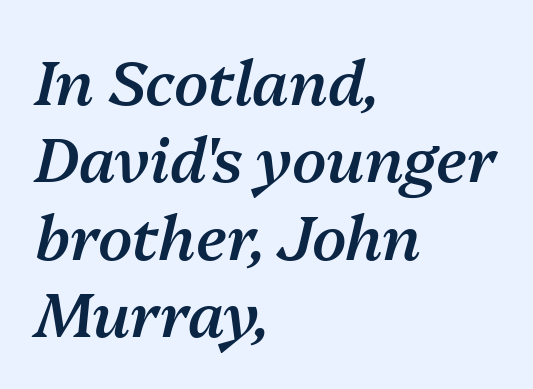
Q: Is the text bold? A: Semi-bold.
Q: Is the text italic (slanted)? A: Yes, it leans right by about 13 degrees.
Q: Is the text underlined? A: No.
Q: How is the paragraph aligned? A: Left-aligned.
Q: Is the spacing between letters normal or unusually wide? A: Normal.
Q: Is the spacing between lines tight, normal or loose? A: Normal.
Q: Width (condensed, normal, or wide)? A: Normal.
Q: Stroke contrast? A: Medium.
Q: x-height? A: Medium.
Q: Monospaced? A: No.
